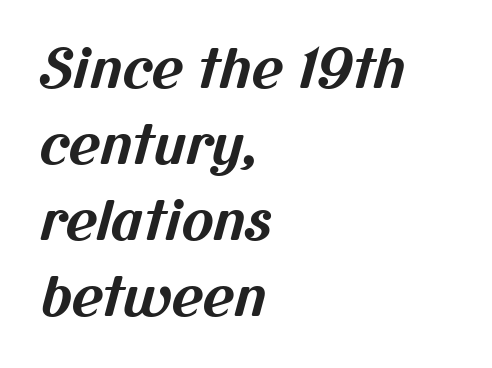
Q: Is the text bold? A: Yes.
Q: Is the typeface a serif or a sans-serif typeface? A: Sans-serif.
Q: Is the text underlined? A: No.
Q: How is the paragraph aligned? A: Left-aligned.
Q: Is the spacing between letters normal or unusually wide? A: Normal.
Q: Is the spacing between lines tight, normal or loose? A: Normal.
Q: Width (condensed, normal, or wide)? A: Normal.
Q: Stroke contrast? A: Medium.
Q: x-height? A: Medium.
Q: Monospaced? A: No.
